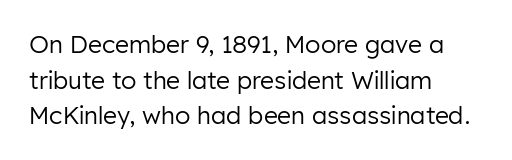
{"italic": "no", "bold": "no", "underline": "no", "align": "left", "line_spacing": "normal", "line_spacing_ratio": 1.48, "letter_spacing": "normal", "letter_spacing_em": 0.0, "glyph_px": 24}
